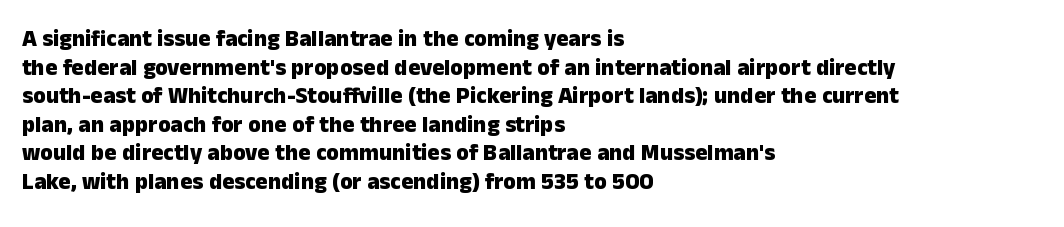
Every character sits straight up, as roman type does. Stroke thickness is high; the sample reads as a true bold. Inter-character spacing is left at the font's built-in metrics. Casual observation: everything's shoved over to the left. The specimen omits any rule beneath the text block's lines.
